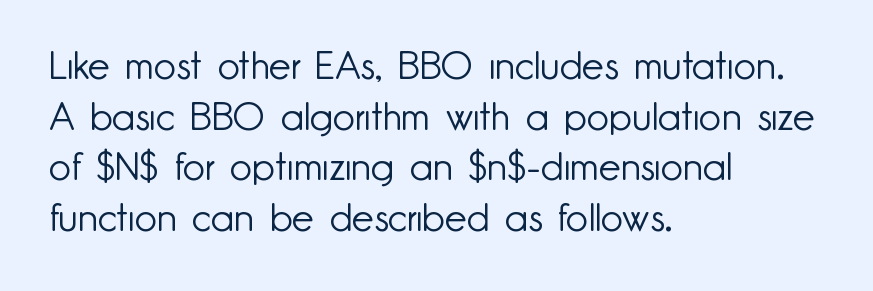
{"serif": "no", "italic": "no", "bold": "no", "weight": "light", "width": "normal", "stroke_contrast": "low", "x_height": "small", "monospaced": "no", "underline": "no", "align": "left", "line_spacing": "normal", "line_spacing_ratio": 1.3, "letter_spacing": "normal", "letter_spacing_em": 0.0, "glyph_px": 39}
